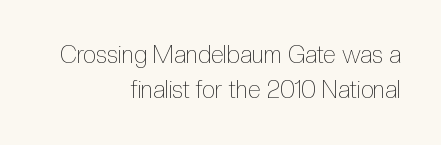
{"italic": "no", "bold": "no", "underline": "no", "align": "right", "line_spacing": "normal", "line_spacing_ratio": 1.47, "letter_spacing": "normal", "letter_spacing_em": 0.0, "glyph_px": 24}
